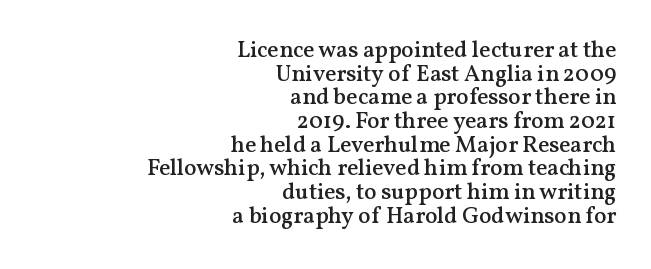
Q: Is the text bold? A: Semi-bold.
Q: Is the text italic (slanted)? A: No, it is upright.
Q: Is the text underlined? A: No.
Q: How is the paragraph aligned? A: Right-aligned.
Q: Is the spacing between letters normal or unusually wide? A: Normal.
Q: Is the spacing between lines tight, normal or loose? A: Tight.
